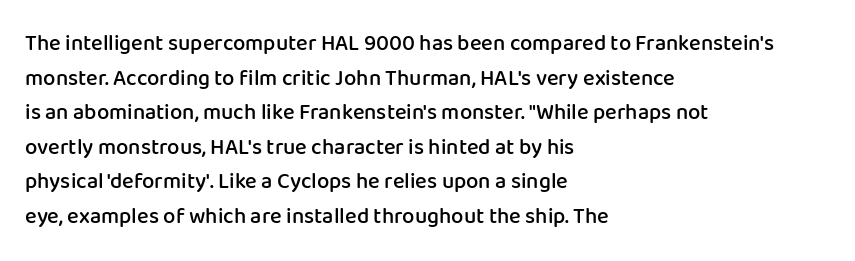
Q: Is the text bold? A: Semi-bold.
Q: Is the text italic (slanted)? A: No, it is upright.
Q: Is the text underlined? A: No.
Q: How is the paragraph aligned? A: Left-aligned.
Q: Is the spacing between letters normal or unusually wide? A: Normal.
Q: Is the spacing between lines tight, normal or loose? A: Normal.
